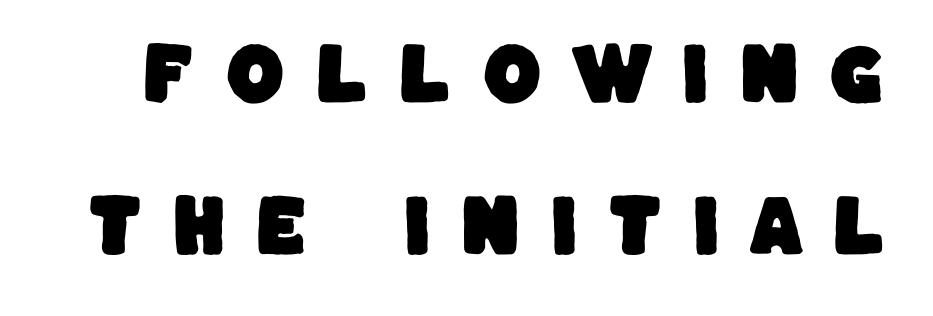
If you measured baseline to baseline, you'd find a long distance. Each row of text sits above clean, open space. Nothing sits at the stroke ends, so this counts as sans-serif. You could not count columns in this text — the font is proportionally spaced. In terms of letterspacing, this is a distinctly airy, spread setting.
